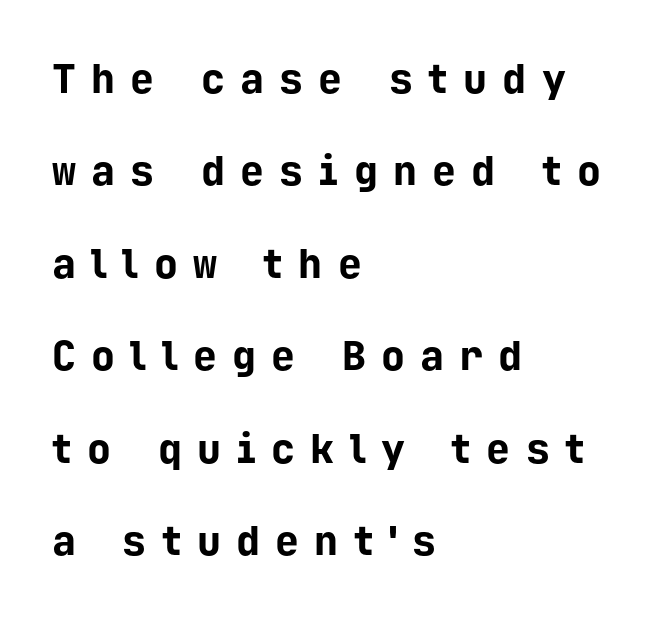
Q: Is the text bold? A: Yes.
Q: Is the text italic (slanted)? A: No, it is upright.
Q: Is the typeface a serif or a sans-serif typeface? A: Sans-serif.
Q: Is the text underlined? A: No.
Q: How is the paragraph aligned? A: Left-aligned.
Q: Is the spacing between letters normal or unusually wide? A: Unusually wide.
Q: Is the spacing between lines tight, normal or loose? A: Loose.
Q: Width (condensed, normal, or wide)? A: Normal.
Q: Stroke contrast? A: Low.
Q: x-height? A: Medium.
Q: Monospaced? A: Yes.
